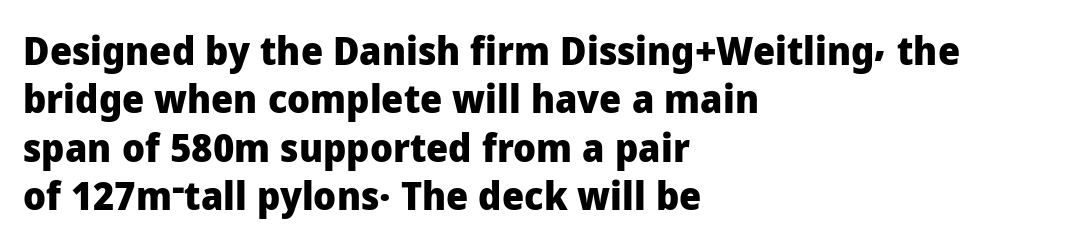
The face used here is proportionally spaced, like ordinary book or web type. Notice how the stems are strictly vertical — no italics here. This is heavy type, rendered in bold. Letterform terminals end flat and unadorned throughout the passage. The text block is weighted toward the left margin, trailing off unevenly rightward. Words appear dense and cohesive because spacing is normal.
